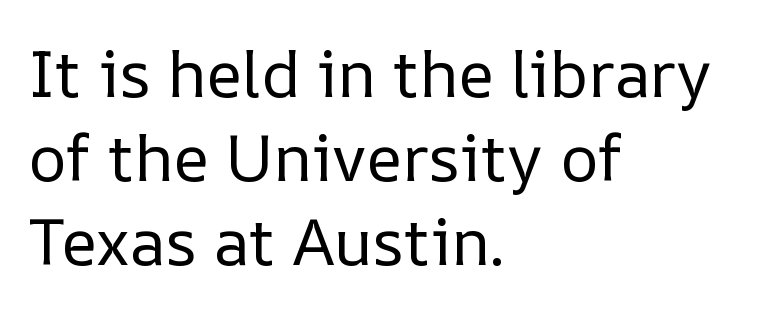
Q: Is the text bold? A: No.
Q: Is the text italic (slanted)? A: No, it is upright.
Q: Is the text underlined? A: No.
Q: How is the paragraph aligned? A: Left-aligned.
Q: Is the spacing between letters normal or unusually wide? A: Normal.
Q: Is the spacing between lines tight, normal or loose? A: Normal.
Q: Width (condensed, normal, or wide)? A: Normal.
Q: Stroke contrast? A: Low.
Q: x-height? A: Medium.
Q: Monospaced? A: No.
